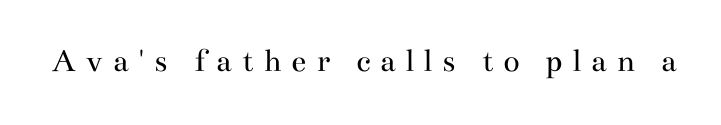
Q: Is the text bold? A: No.
Q: Is the text italic (slanted)? A: No, it is upright.
Q: Is the typeface a serif or a sans-serif typeface? A: Serif.
Q: Is the text underlined? A: No.
Q: Is the spacing between letters normal or unusually wide? A: Unusually wide.
Q: Width (condensed, normal, or wide)? A: Wide.
Q: Stroke contrast? A: Medium.
Q: x-height? A: Small.
Q: Monospaced? A: No.
